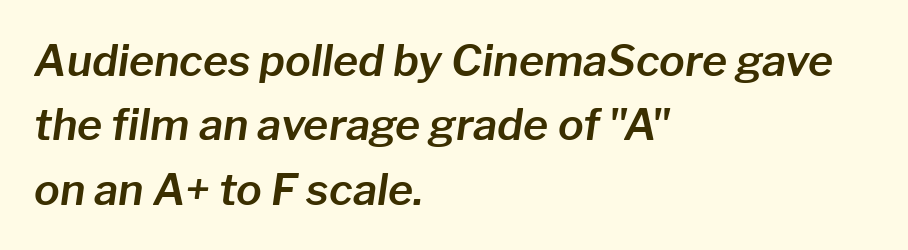
{"italic": "yes", "lean": "right", "slant_degrees": 8, "width": "normal", "stroke_contrast": "low", "x_height": "medium", "monospaced": "no", "underline": "no", "align": "left", "line_spacing": "normal", "line_spacing_ratio": 1.5, "letter_spacing": "normal", "letter_spacing_em": 0.0, "glyph_px": 43}
